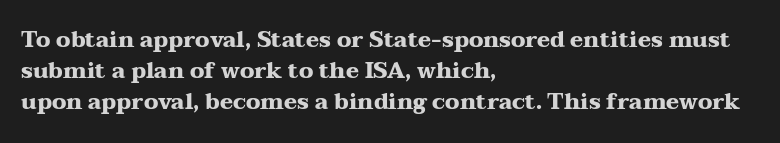
Q: Is the text bold? A: Yes.
Q: Is the text italic (slanted)? A: No, it is upright.
Q: Is the text underlined? A: No.
Q: How is the paragraph aligned? A: Left-aligned.
Q: Is the spacing between letters normal or unusually wide? A: Normal.
Q: Is the spacing between lines tight, normal or loose? A: Normal.
